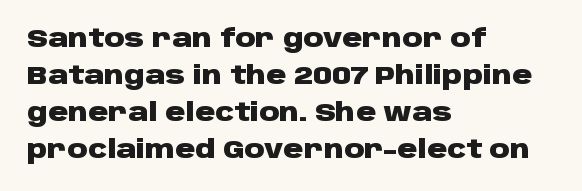
Q: Is the text bold? A: Yes.
Q: Is the text italic (slanted)? A: No, it is upright.
Q: Is the text underlined? A: No.
Q: How is the paragraph aligned? A: Left-aligned.
Q: Is the spacing between letters normal or unusually wide? A: Normal.
Q: Is the spacing between lines tight, normal or loose? A: Normal.
